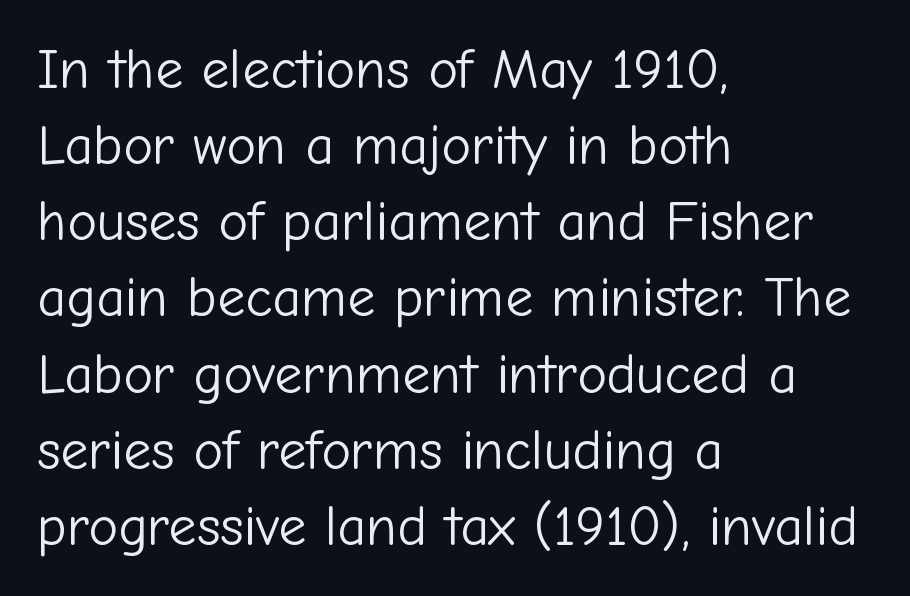
Q: Is the text bold? A: No.
Q: Is the text italic (slanted)? A: No, it is upright.
Q: Is the typeface a serif or a sans-serif typeface? A: Sans-serif.
Q: Is the text underlined? A: No.
Q: How is the paragraph aligned? A: Left-aligned.
Q: Is the spacing between letters normal or unusually wide? A: Normal.
Q: Is the spacing between lines tight, normal or loose? A: Normal.
Q: Width (condensed, normal, or wide)? A: Normal.
Q: Stroke contrast? A: Low.
Q: x-height? A: Medium.
Q: Monospaced? A: No.
